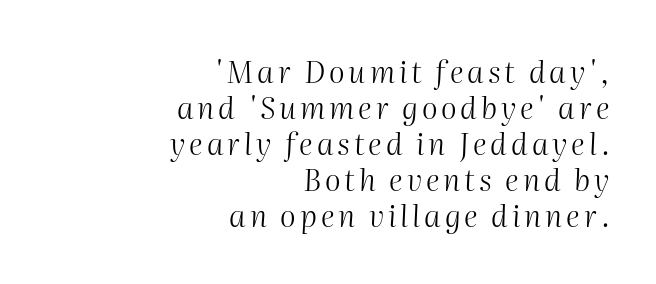
Q: Is the text bold? A: No.
Q: Is the text italic (slanted)? A: Yes, it leans right by about 2 degrees.
Q: Is the text underlined? A: No.
Q: How is the paragraph aligned? A: Right-aligned.
Q: Width (condensed, normal, or wide)? A: Normal.
Q: Stroke contrast? A: Medium.
Q: x-height? A: Medium.
Q: Monospaced? A: No.
